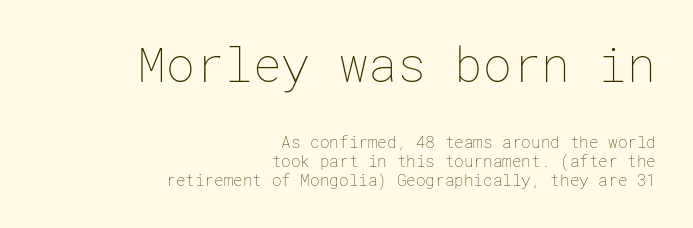
{"italic": "no", "bold": "no", "weight": "thin", "width": "normal", "stroke_contrast": "low", "x_height": "medium", "underline": "no", "align": "right", "line_spacing_ratio": 1.2, "letter_spacing": "normal", "letter_spacing_em": 0.0, "larger_block": "first", "size_ratio": 3.0, "glyph_px": 48}
